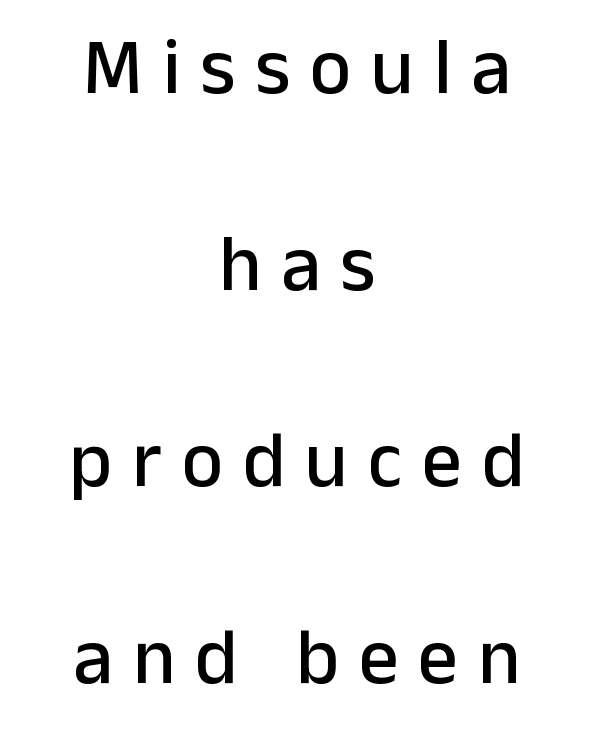
This sample trades compactness for vertical openness between lines. You could not count columns in this text — the font is proportionally spaced. The axis of the letterforms is exactly vertical. Serifs: no, the terminals of the letterforms are clean.
